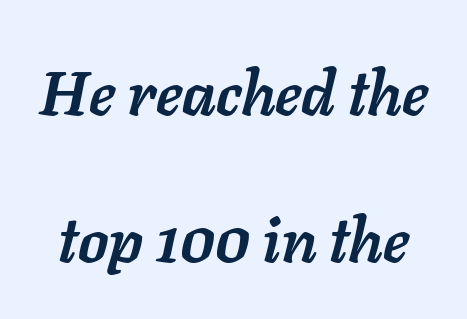
Q: Is the text bold? A: Yes.
Q: Is the text italic (slanted)? A: Yes, it leans right by about 11 degrees.
Q: Is the text underlined? A: No.
Q: Is the spacing between letters normal or unusually wide? A: Normal.
Q: Is the spacing between lines tight, normal or loose? A: Loose.
Q: Width (condensed, normal, or wide)? A: Normal.
Q: Stroke contrast? A: Low.
Q: x-height? A: Medium.
Q: Monospaced? A: No.
